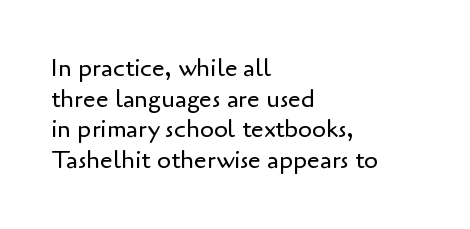
The image shows 25 px text type, upright; set left-aligned, line spacing 1.23x, normal letter spacing, not underlined.
